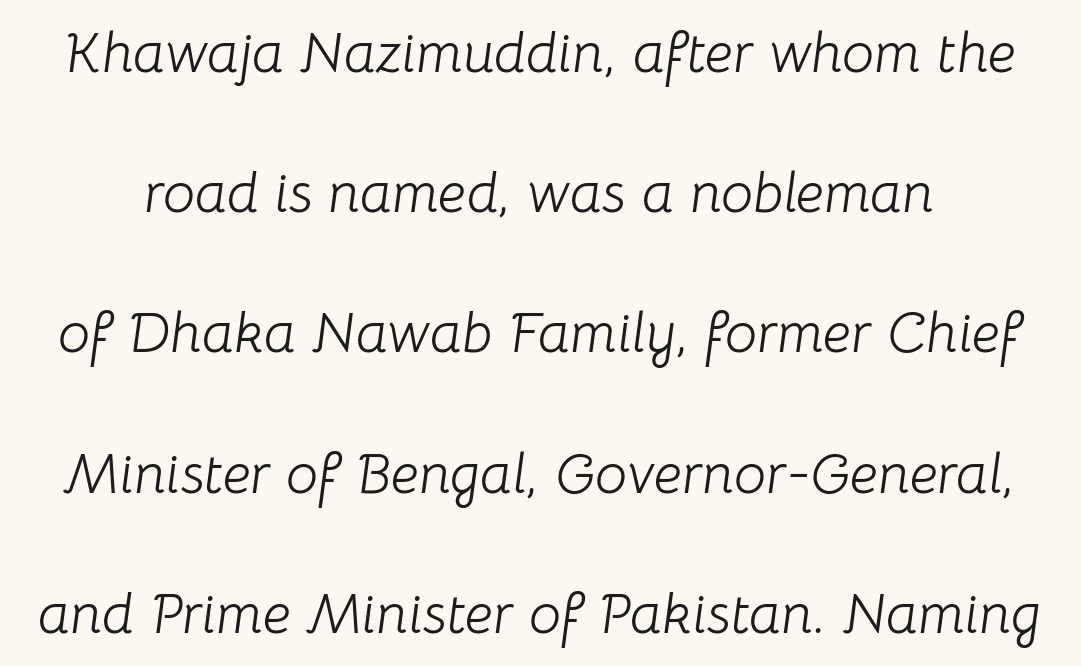
Check under the words: just untouched page. Rendered with sloped, italic letterforms. Note the varied advance widths — an 'i' is clearly narrower than an 'm'. Does extra space separate the letters? No, they use regular spacing.
